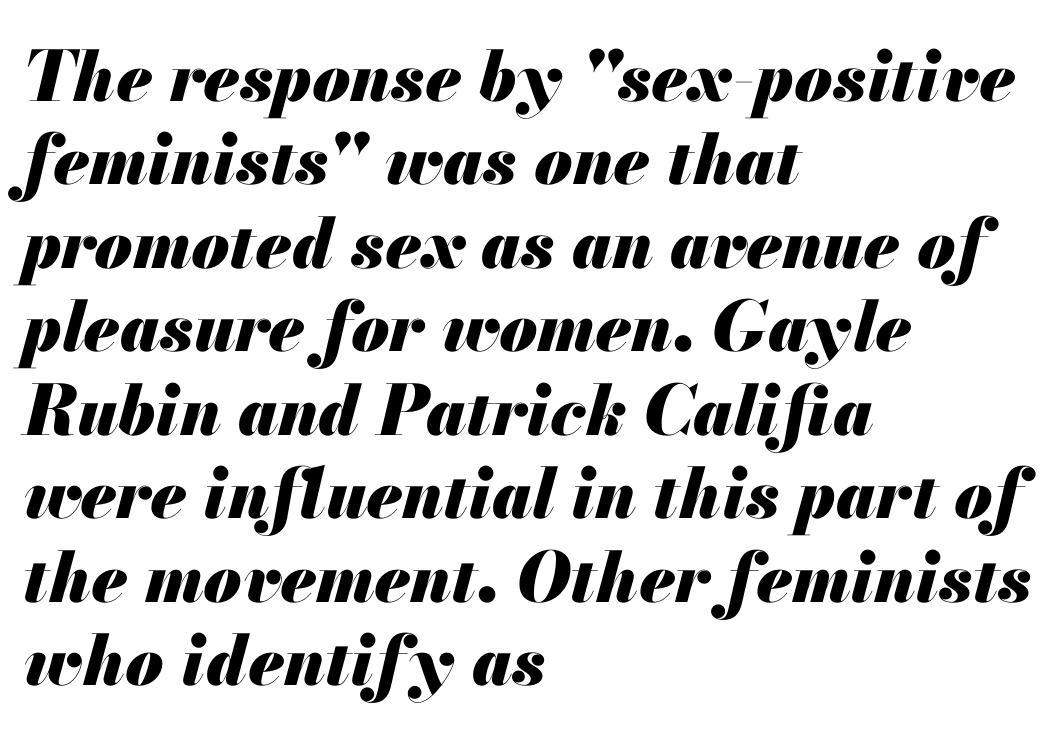
Is this a fixed-width face? No — the glyphs have proportional, varying widths. The paragraph has a hard left edge and a soft right edge. Just letters on the line, the space beneath them empty. Glyph-to-glyph distance matches everyday printed text.
